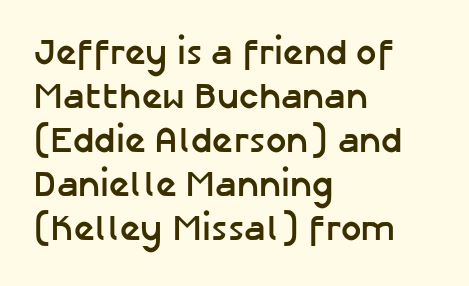
Q: Is the text bold? A: Yes.
Q: Is the text italic (slanted)? A: No, it is upright.
Q: Is the typeface a serif or a sans-serif typeface? A: Sans-serif.
Q: Is the text underlined? A: No.
Q: How is the paragraph aligned? A: Left-aligned.
Q: Is the spacing between letters normal or unusually wide? A: Normal.
Q: Width (condensed, normal, or wide)? A: Normal.
Q: Stroke contrast? A: Low.
Q: x-height? A: Medium.
Q: Monospaced? A: No.
